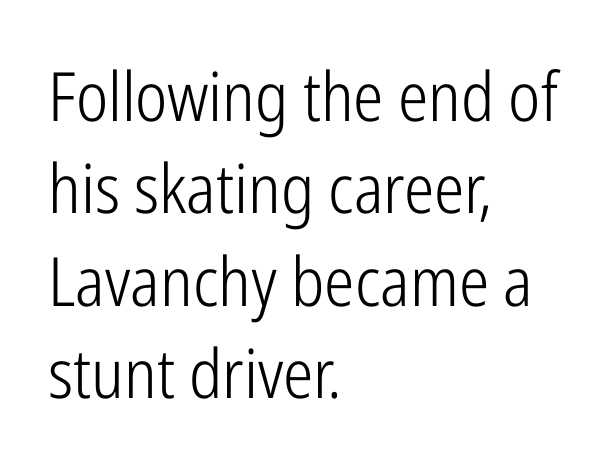
{"serif": "no", "italic": "no", "bold": "no", "weight": "light", "width": "condensed", "stroke_contrast": "low", "x_height": "medium", "monospaced": "no", "underline": "no", "align": "left", "line_spacing": "normal", "line_spacing_ratio": 1.36, "letter_spacing": "normal", "letter_spacing_em": 0.0, "glyph_px": 68}
